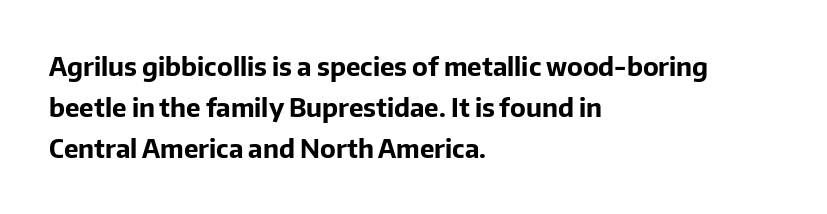
Standard letterfit; no display-style spreading of the glyphs. Compared with typical paragraphs, the rows here are spaced about the same. A bare baseline throughout the passage. Every stem runs plumb, perpendicular to the baseline. The typesetter chose a ragged-right arrangement here. The font is running at its bold setting.
